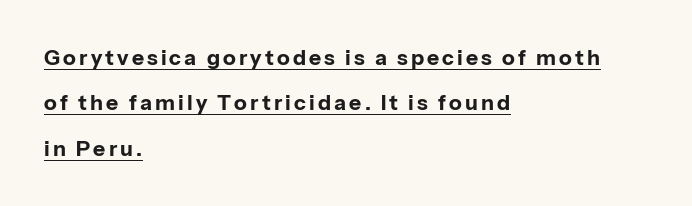
The image shows 21 px bold type, upright; set left-aligned, loose line spacing (2.16x), underlined.
